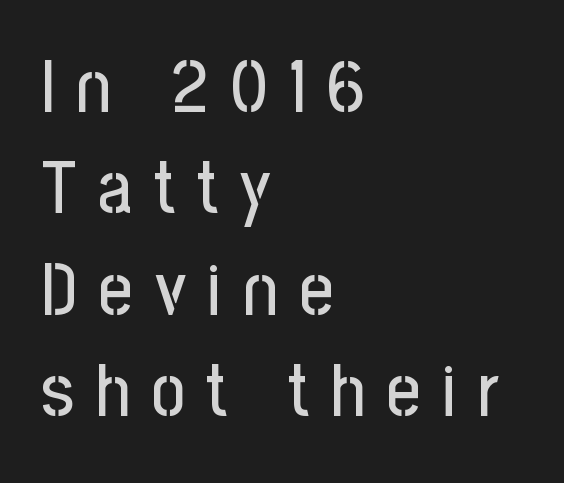
{"serif": "no", "italic": "no", "width": "condensed", "stroke_contrast": "low", "x_height": "medium", "monospaced": "no", "underline": "no", "align": "left", "line_spacing": "normal", "line_spacing_ratio": 1.37, "letter_spacing": "wide", "letter_spacing_em": 0.29, "glyph_px": 74}
